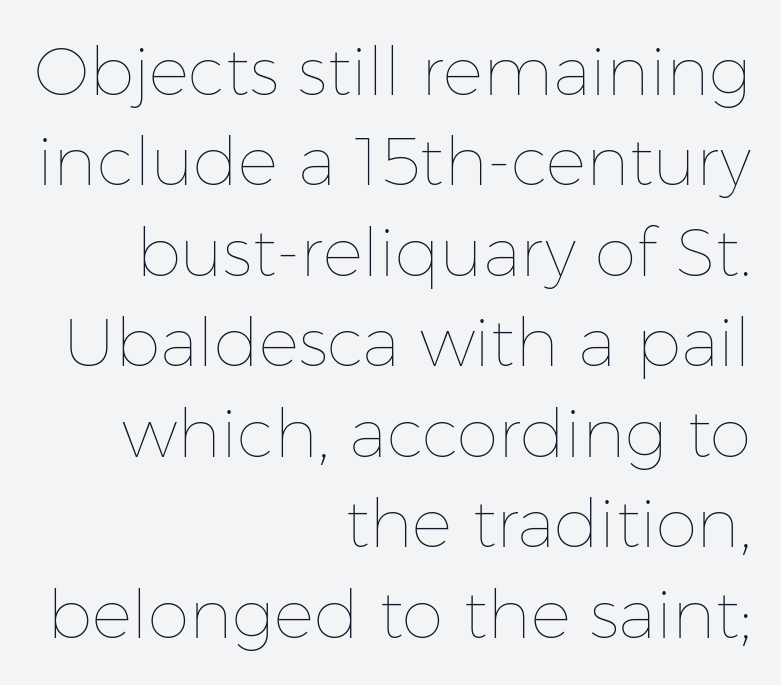
{"italic": "no", "bold": "no", "weight": "thin", "width": "normal", "stroke_contrast": "low", "x_height": "medium", "monospaced": "no", "underline": "no", "align": "right", "line_spacing": "normal", "line_spacing_ratio": 1.35, "letter_spacing": "normal", "letter_spacing_em": 0.0, "glyph_px": 67}
